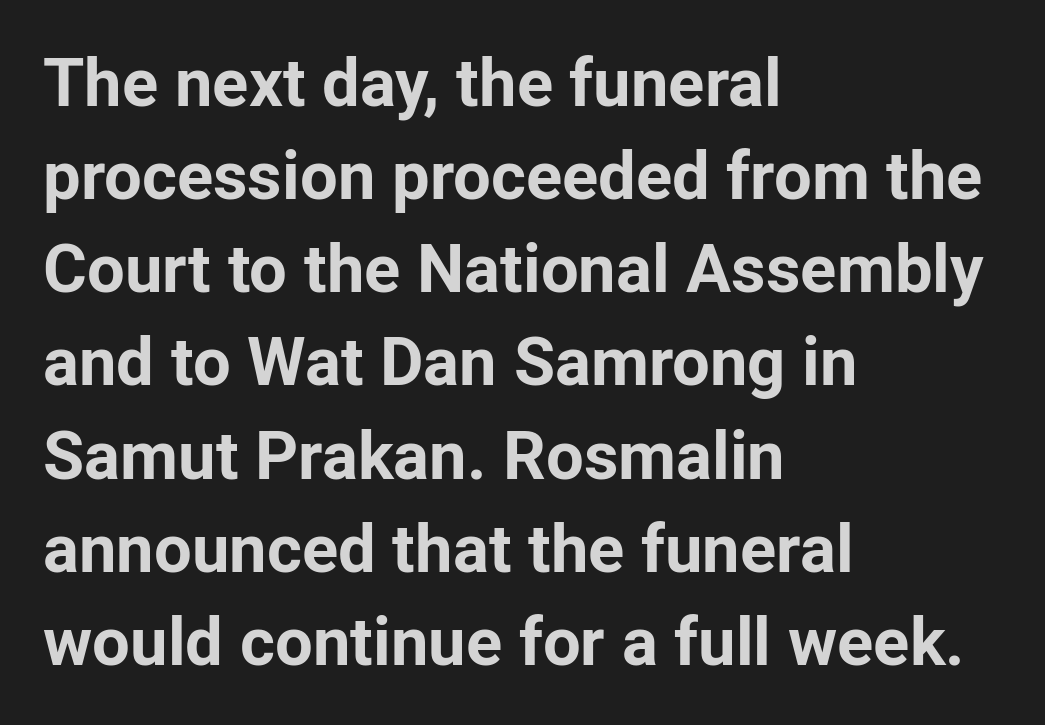
The passage shown stacks its lines at a standard gap. These words are printed bold, with thick strokes throughout. If you drew a line through each stem, it would be perfectly vertical. Nobody touched the tracking dial on this one. Observe the absence of serifs on each vertical stroke in this sample.
